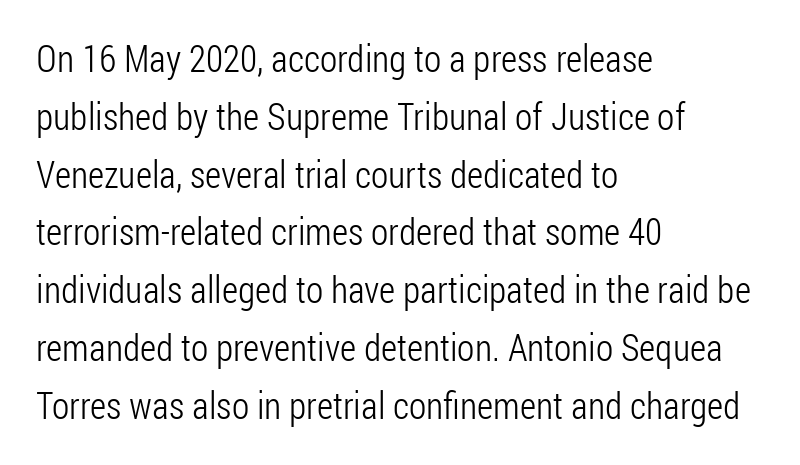
{"serif": "no", "italic": "no", "bold": "no", "weight": "light", "width": "condensed", "stroke_contrast": "low", "x_height": "medium", "monospaced": "no", "underline": "no", "align": "left", "line_spacing": "normal", "line_spacing_ratio": 1.52, "letter_spacing": "normal", "letter_spacing_em": 0.0, "glyph_px": 38}
